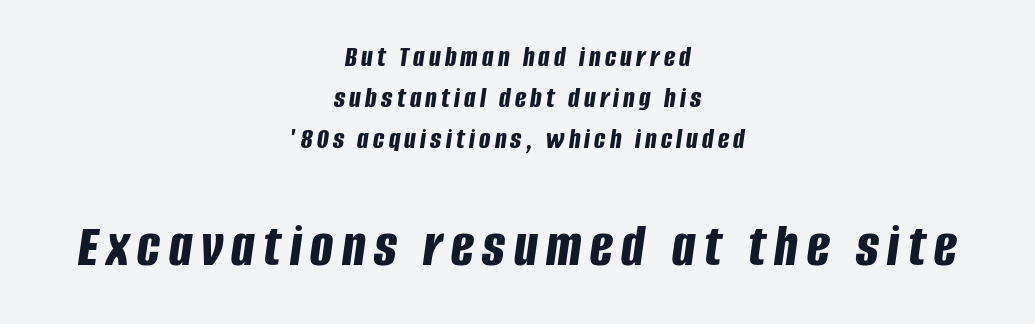
The image shows 61 px bold, condensed type, italic (leaning right); set centered, normal line spacing (1.36x), not underlined; the second (bottom) block is 2.03x larger; low stroke contrast and a large x-height.
